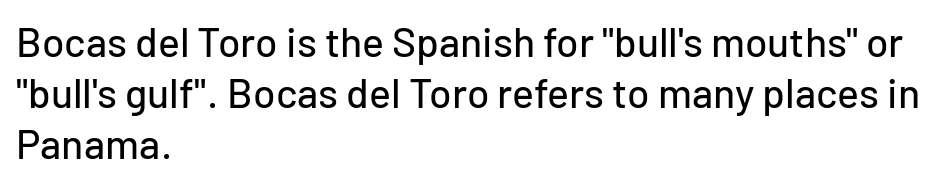
The image shows 41 px sans-serif type, upright; set left-aligned, line spacing 1.24x, normal letter spacing, not underlined; low stroke contrast and a medium x-height.
